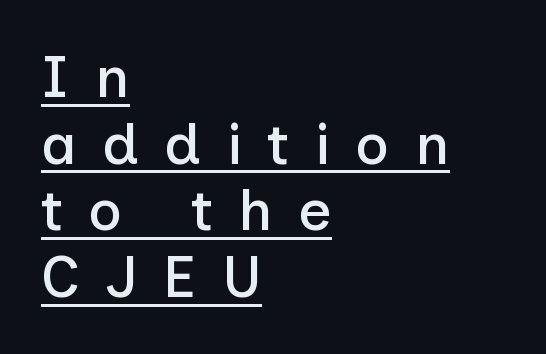
No italicization has been applied; the sample stays upright. The characters display no serif detailing; their extremities are plain. Character widths vary here, with narrow letters taking less room than wide ones. The face used here appears with an underline applied.
